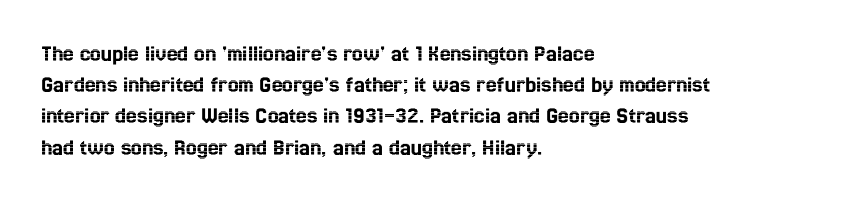
Q: Is the text italic (slanted)? A: No, it is upright.
Q: Is the text underlined? A: No.
Q: How is the paragraph aligned? A: Left-aligned.
Q: Is the spacing between letters normal or unusually wide? A: Normal.
Q: Is the spacing between lines tight, normal or loose? A: Normal.
